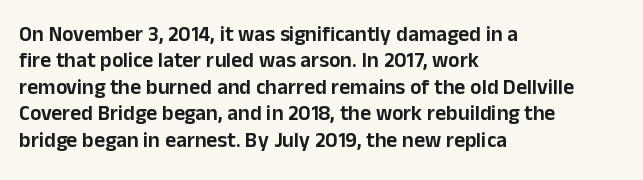
The image shows 21 px text type, upright; set left-aligned, normal line spacing (1.26x), normal letter spacing, not underlined.
